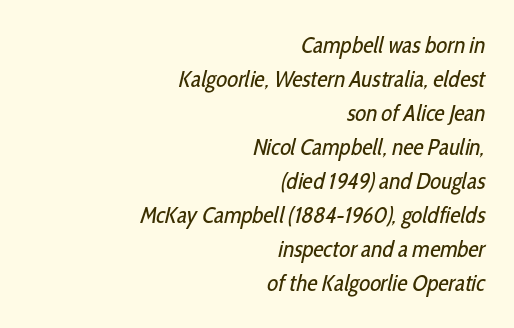
{"bold": "no", "underline": "no", "align": "right", "line_spacing": "normal", "line_spacing_ratio": 1.48, "letter_spacing": "normal", "letter_spacing_em": 0.0, "glyph_px": 23}
